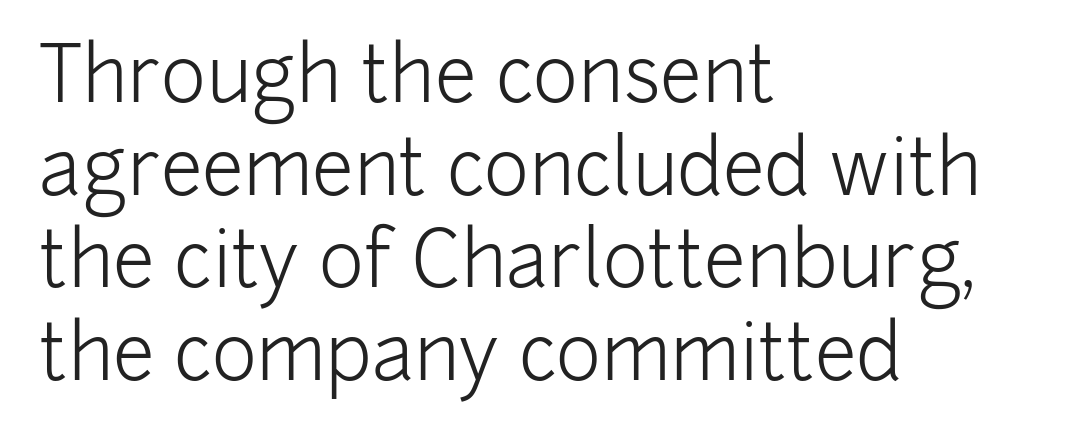
Left-aligned paragraph, ragged on the right. Descender tails drop into unmarked territory. A typesetter would call this zero additional tracking. The type family on display is of the sans-serif kind. The face looks like a standard text weight, possibly lighter. In terms of posture, this sample is upright.
